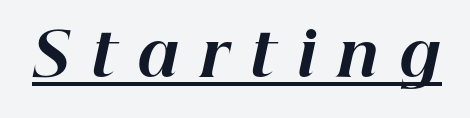
{"italic": "yes", "lean": "right", "slant_degrees": 12, "bold": "yes", "weight": "bold", "width": "normal", "stroke_contrast": "high", "x_height": "medium", "monospaced": "no", "underline": "yes", "letter_spacing": "wide", "letter_spacing_em": 0.35, "glyph_px": 60}
